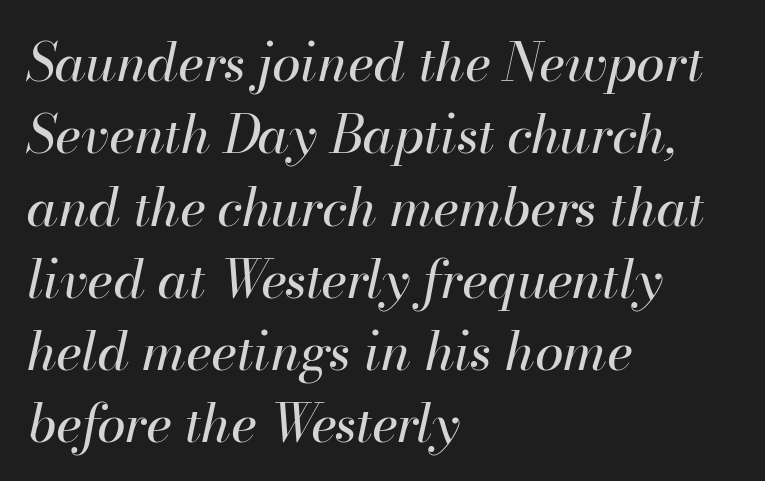
{"italic": "yes", "lean": "right", "slant_degrees": 13, "bold": "no", "weight": "regular", "width": "normal", "stroke_contrast": "high", "x_height": "small", "monospaced": "no", "underline": "no", "align": "left", "line_spacing": "normal", "line_spacing_ratio": 1.39, "letter_spacing": "normal", "letter_spacing_em": 0.0, "glyph_px": 52}
